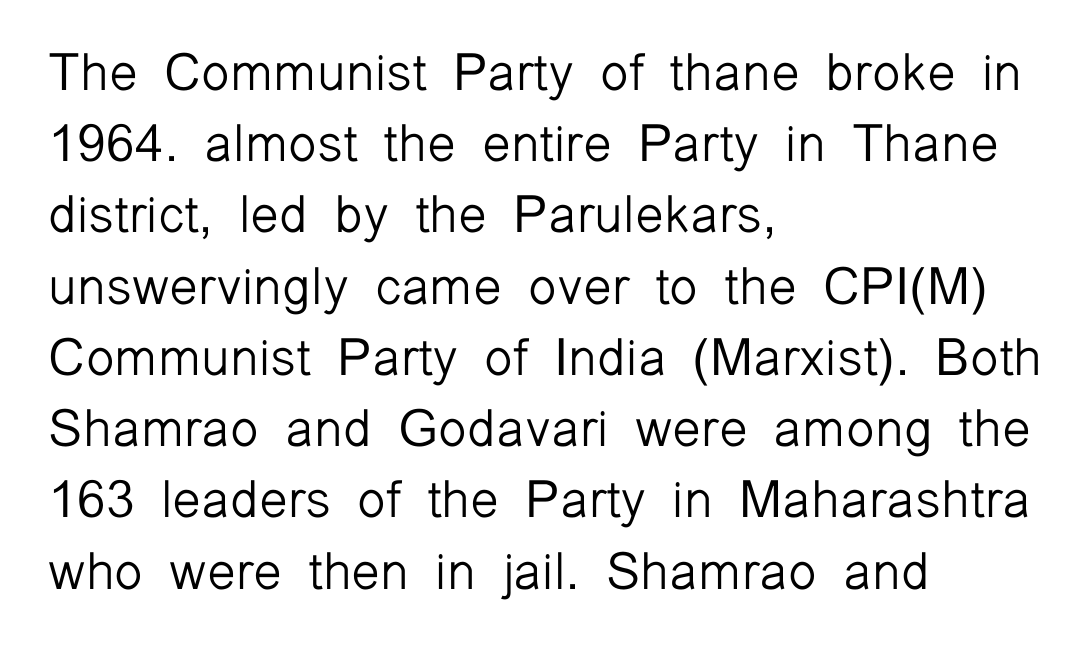
{"serif": "no", "italic": "no", "bold": "no", "weight": "light", "width": "normal", "stroke_contrast": "low", "x_height": "medium", "monospaced": "no", "underline": "no", "align": "left", "line_spacing": "normal", "line_spacing_ratio": 1.37, "letter_spacing": "normal", "letter_spacing_em": 0.0, "glyph_px": 52}
